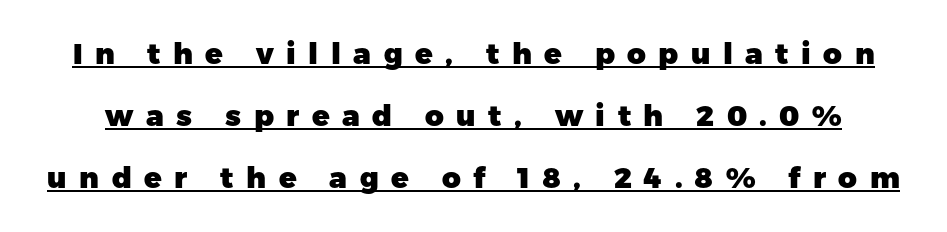
{"serif": "no", "italic": "no", "bold": "yes", "weight": "heavy", "width": "normal", "stroke_contrast": "low", "x_height": "medium", "monospaced": "no", "underline": "yes", "line_spacing": "loose", "line_spacing_ratio": 2.14, "letter_spacing": "wide", "letter_spacing_em": 0.43, "glyph_px": 29}
